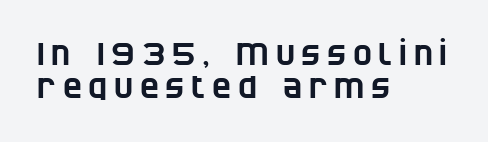
{"serif": "no", "width": "condensed", "stroke_contrast": "low", "x_height": "large", "monospaced": "no", "underline": "no", "align": "left", "line_spacing": "tight", "line_spacing_ratio": 1.03, "letter_spacing": "wide", "letter_spacing_em": 0.21, "glyph_px": 32}
